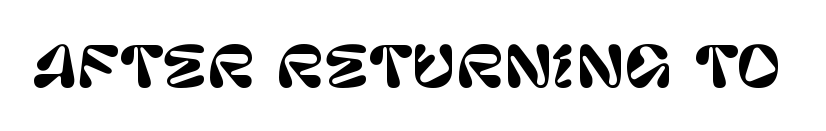
Q: Is the text italic (slanted)? A: Yes.
Q: Is the typeface a serif or a sans-serif typeface? A: Sans-serif.
Q: Is the text underlined? A: No.
Q: Is the spacing between letters normal or unusually wide? A: Normal.
Q: Width (condensed, normal, or wide)? A: Normal.
Q: Stroke contrast? A: Low.
Q: x-height? A: Large.
Q: Monospaced? A: No.
